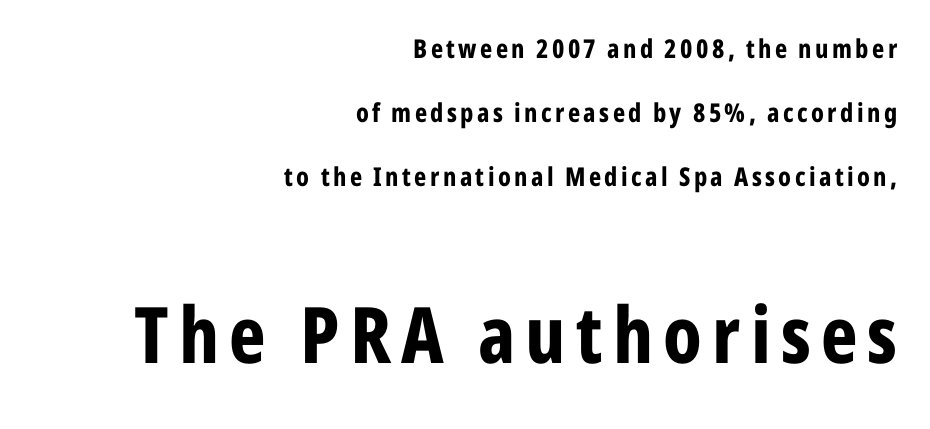
{"serif": "no", "italic": "no", "bold": "yes", "weight": "bold", "width": "condensed", "stroke_contrast": "low", "x_height": "medium", "monospaced": "no", "underline": "no", "align": "right", "line_spacing": "loose", "line_spacing_ratio": 2.47, "larger_block": "second", "size_ratio": 3.0, "glyph_px": 78}
